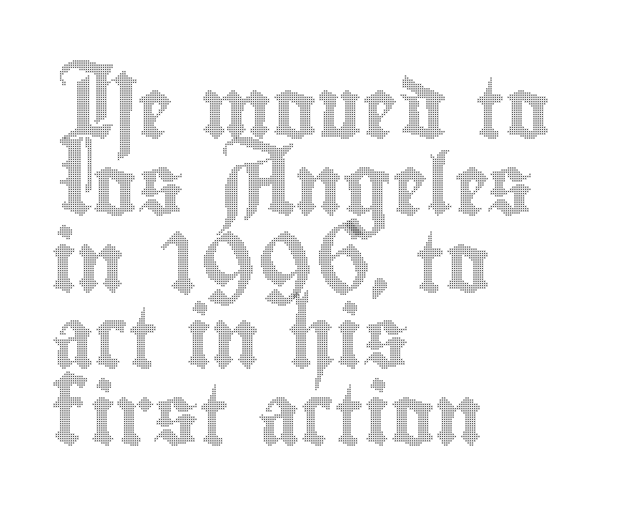
{"italic": "no", "width": "condensed", "x_height": "small", "monospaced": "no", "underline": "no", "align": "left", "line_spacing": "normal", "line_spacing_ratio": 1.28, "letter_spacing": "normal", "letter_spacing_em": 0.0, "glyph_px": 60}
